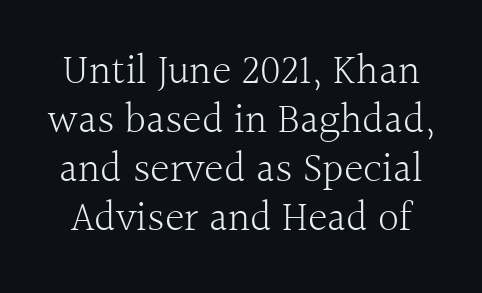
A light-to-regular cut is what we see here. Nope, not italic — everything's standing straight. Looks like regular typesetting: each glyph gets only the width it needs. Unlike a clean sans, this face finishes its strokes with serifs. The letterforms sit shoulder to shoulder at normal distance.
